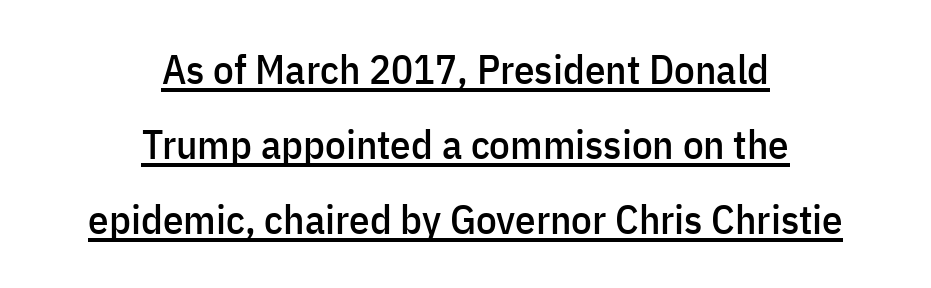
{"serif": "no", "italic": "no", "width": "condensed", "stroke_contrast": "low", "x_height": "medium", "monospaced": "no", "underline": "yes", "align": "center", "line_spacing_ratio": 1.83, "letter_spacing": "normal", "letter_spacing_em": 0.0, "glyph_px": 41}
